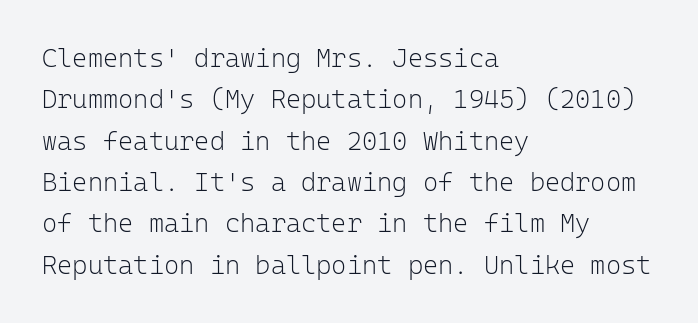
{"italic": "no", "bold": "no", "underline": "no", "align": "left", "line_spacing": "normal", "line_spacing_ratio": 1.59, "letter_spacing": "normal", "letter_spacing_em": 0.0, "glyph_px": 26}
